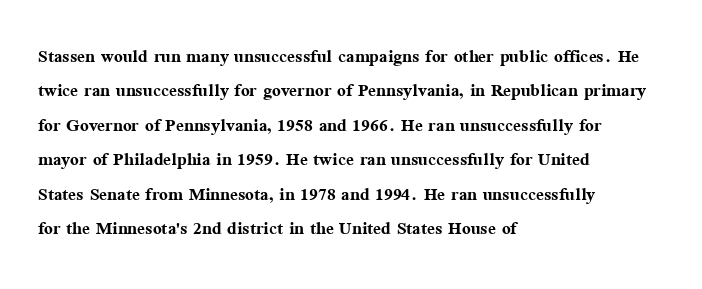
{"italic": "no", "bold": "yes", "underline": "no", "align": "left", "line_spacing": "normal", "line_spacing_ratio": 1.5, "letter_spacing": "normal", "letter_spacing_em": 0.0, "glyph_px": 23}
